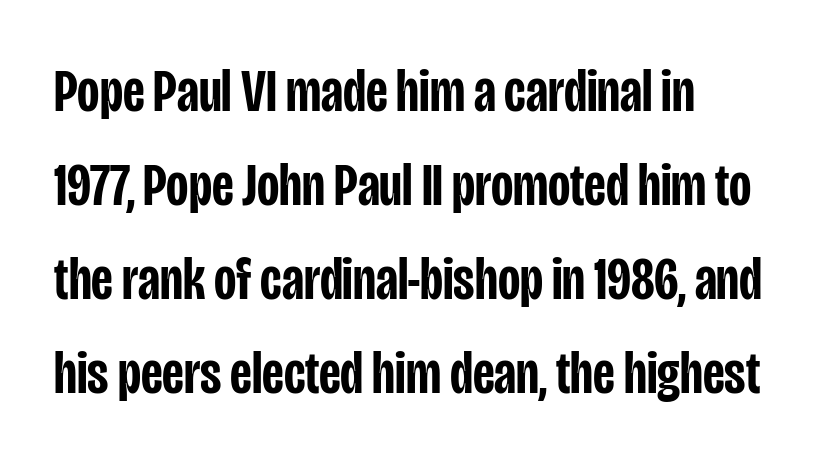
Q: Is the text bold? A: Semi-bold.
Q: Is the text italic (slanted)? A: No, it is upright.
Q: Is the typeface a serif or a sans-serif typeface? A: Sans-serif.
Q: Is the text underlined? A: No.
Q: How is the paragraph aligned? A: Left-aligned.
Q: Is the spacing between letters normal or unusually wide? A: Normal.
Q: Is the spacing between lines tight, normal or loose? A: Normal.
Q: Width (condensed, normal, or wide)? A: Condensed.
Q: Stroke contrast? A: Low.
Q: x-height? A: Large.
Q: Monospaced? A: No.
